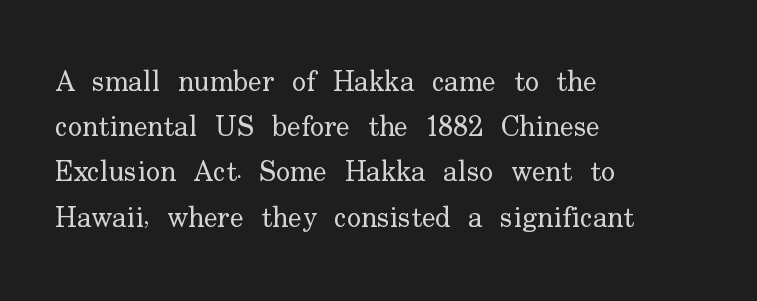
Q: Is the text bold? A: No.
Q: Is the text italic (slanted)? A: No, it is upright.
Q: Is the typeface a serif or a sans-serif typeface? A: Serif.
Q: Is the text underlined? A: No.
Q: How is the paragraph aligned? A: Left-aligned.
Q: Is the spacing between letters normal or unusually wide? A: Normal.
Q: Is the spacing between lines tight, normal or loose? A: Normal.
Q: Width (condensed, normal, or wide)? A: Normal.
Q: Stroke contrast? A: Low.
Q: x-height? A: Small.
Q: Monospaced? A: No.
